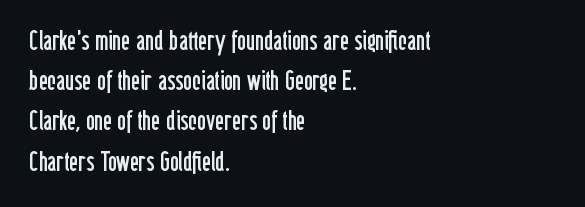
The paragraph shown leans on its left margin. Has an underline been added? It has not. The font's upright variant was chosen for this text. The cut favours lightness, reaching ordinary text weight at its darkest.
